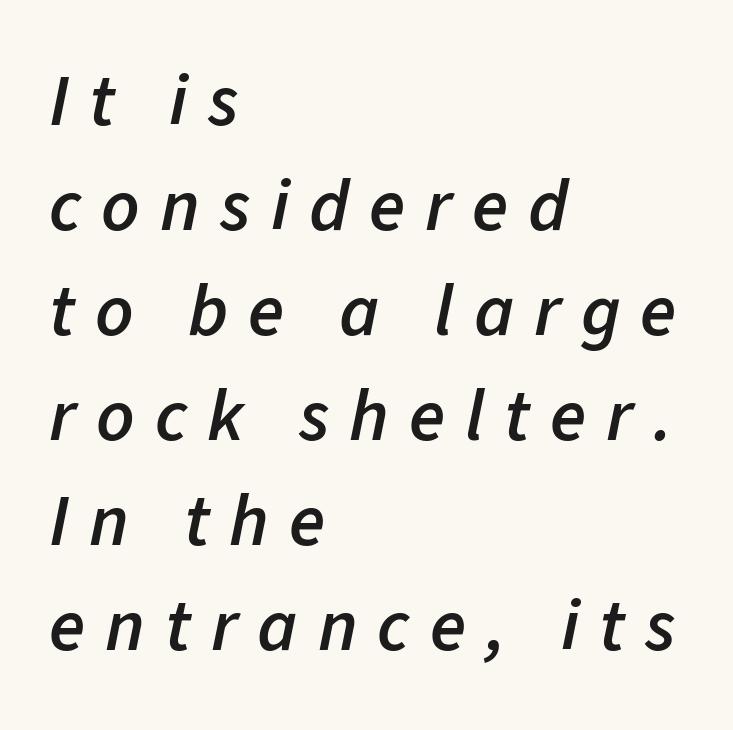
The image shows 74 px semibold type, italic (leaning right); set left-aligned, normal line spacing (1.42x), unusually wide letter spacing (+0.27 em), not underlined; low stroke contrast and a medium x-height.
